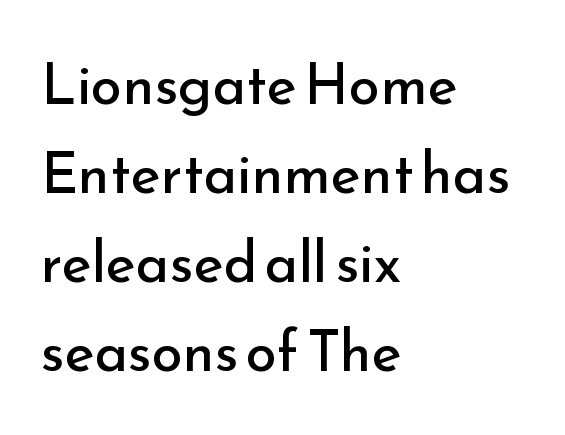
You can tell it's not italic because the verticals are truly vertical. Varying glyph widths throughout — classic text-font behaviour. This sample uses plain, unmodified letter spacing. Regular leading.
